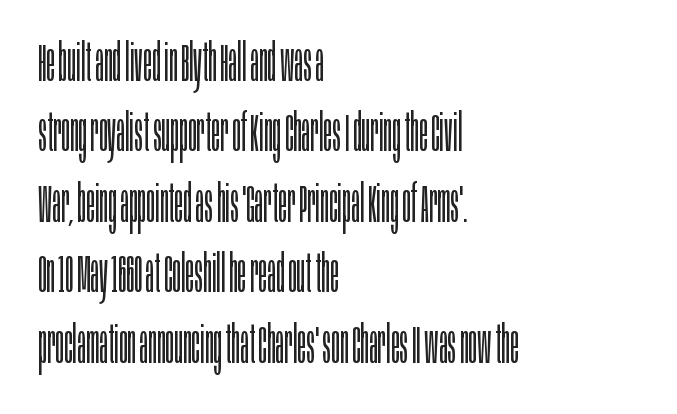
The image shows 53 px light, condensed sans-serif type, upright; set left-aligned, normal line spacing (1.33x), normal letter spacing, not underlined; low stroke contrast and a large x-height.
